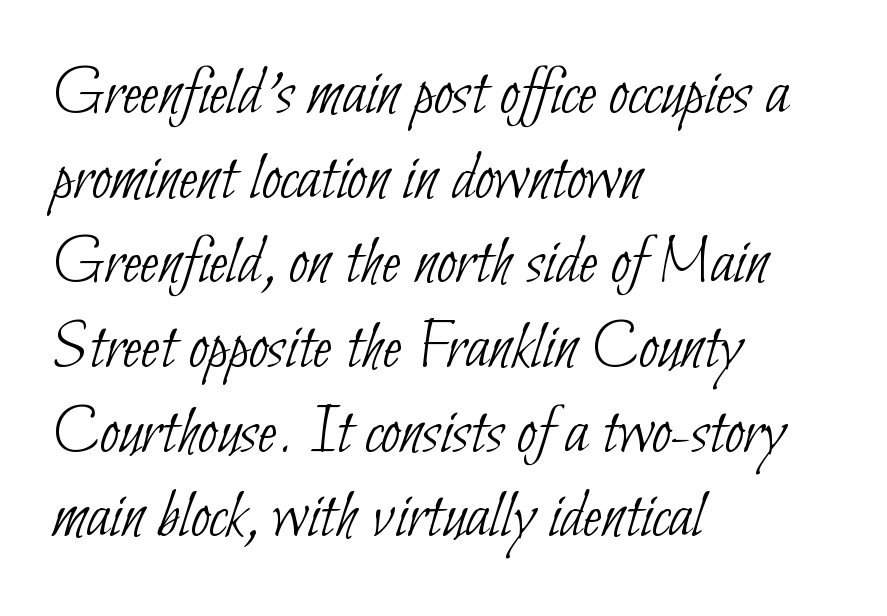
Looks like regular typesetting: each glyph gets only the width it needs. Does the copy run flush right? No — it runs flush left. Stem width sits at or under what a default text font uses. Font category for this specimen: sans-serif. Just letters on the line, the space beneath them empty.
